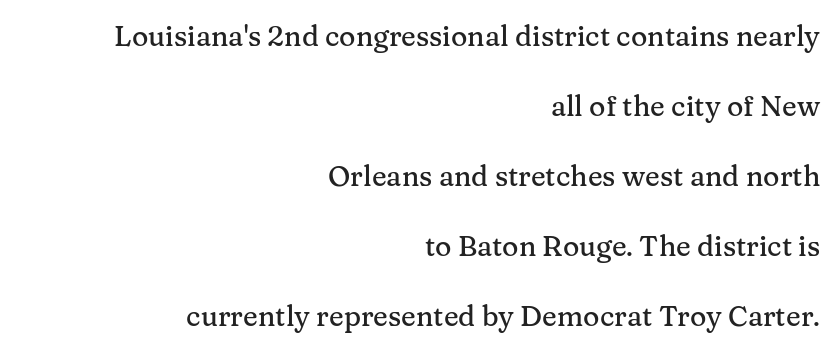
Q: Is the text italic (slanted)? A: No, it is upright.
Q: Is the typeface a serif or a sans-serif typeface? A: Serif.
Q: Is the text underlined? A: No.
Q: How is the paragraph aligned? A: Right-aligned.
Q: Is the spacing between letters normal or unusually wide? A: Normal.
Q: Is the spacing between lines tight, normal or loose? A: Loose.
Q: Width (condensed, normal, or wide)? A: Normal.
Q: Stroke contrast? A: Medium.
Q: x-height? A: Medium.
Q: Monospaced? A: No.
